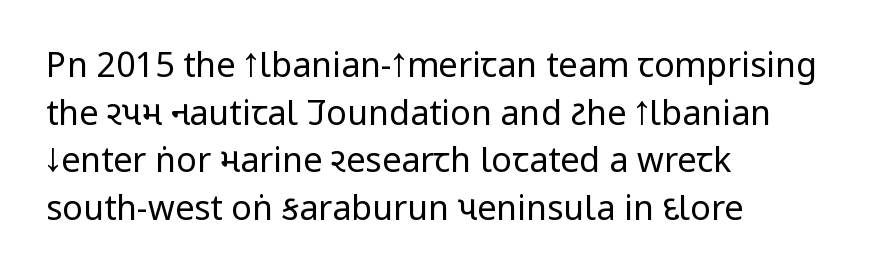
The image shows 34 px regular-weight, condensed sans-serif type, upright; set left-aligned, normal line spacing (1.4x), normal letter spacing, not underlined; low stroke contrast and a large x-height.
